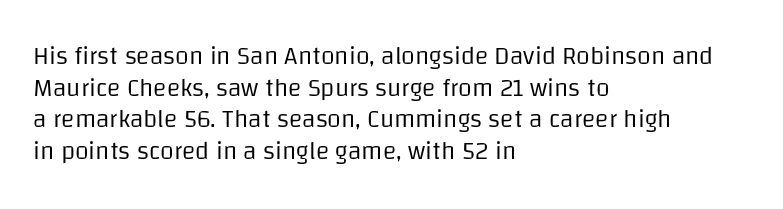
The image shows 25 px text type, upright; set left-aligned, normal line spacing (1.27x), normal letter spacing, not underlined.
